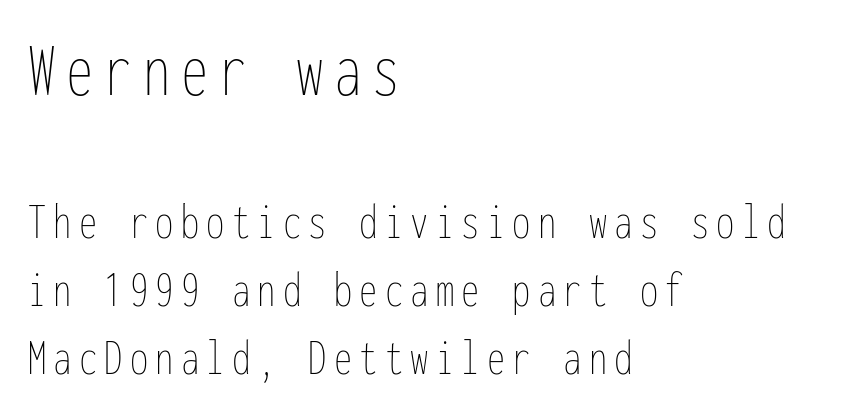
Q: Is the text bold? A: No.
Q: Is the text italic (slanted)? A: No, it is upright.
Q: Is the text underlined? A: No.
Q: How is the paragraph aligned? A: Left-aligned.
Q: Is the spacing between lines tight, normal or loose? A: Normal.
Q: Which block of text is set in a larger size, the first (top) or the second (bottom)? A: The first (top) one.
Q: Width (condensed, normal, or wide)? A: Condensed.
Q: Stroke contrast? A: Low.
Q: x-height? A: Medium.
Q: Monospaced? A: Yes.
